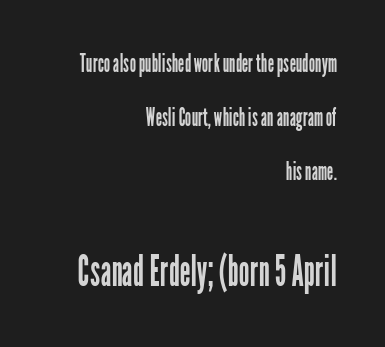
{"serif": "no", "italic": "no", "bold": "no", "weight": "regular", "width": "condensed", "stroke_contrast": "low", "x_height": "medium", "monospaced": "no", "underline": "no", "align": "right", "line_spacing": "loose", "line_spacing_ratio": 2.17, "letter_spacing": "normal", "letter_spacing_em": 0.0, "larger_block": "second", "size_ratio": 1.72, "glyph_px": 43}
